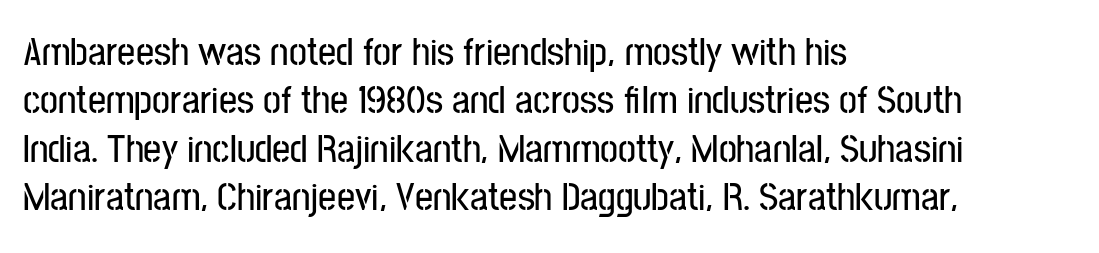
Is this a fixed-width face? No — the glyphs have proportional, varying widths. Upright lettering throughout. Note: no serifs on the glyphs. Clear beneath every line of the passage. The line texture is even and compact thanks to regular tracking. These lines are set flush left with a ragged right edge.
